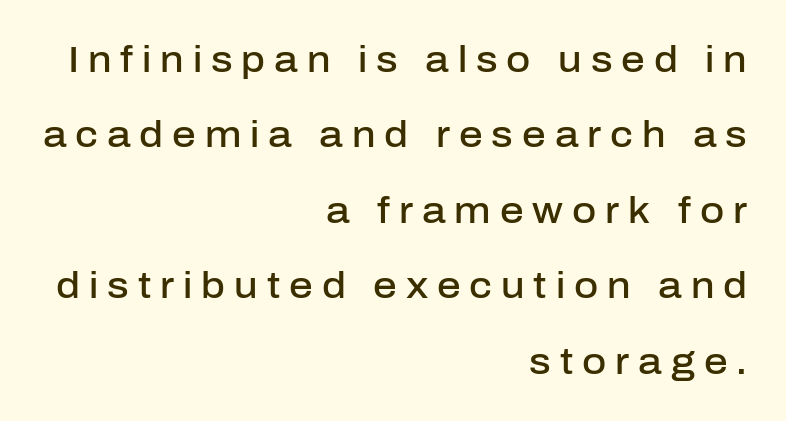
Q: Is the text bold? A: Semi-bold.
Q: Is the text italic (slanted)? A: No, it is upright.
Q: Is the typeface a serif or a sans-serif typeface? A: Sans-serif.
Q: Is the text underlined? A: No.
Q: How is the paragraph aligned? A: Right-aligned.
Q: Is the spacing between letters normal or unusually wide? A: Unusually wide.
Q: Is the spacing between lines tight, normal or loose? A: Loose.
Q: Width (condensed, normal, or wide)? A: Normal.
Q: Stroke contrast? A: Low.
Q: x-height? A: Medium.
Q: Monospaced? A: No.
